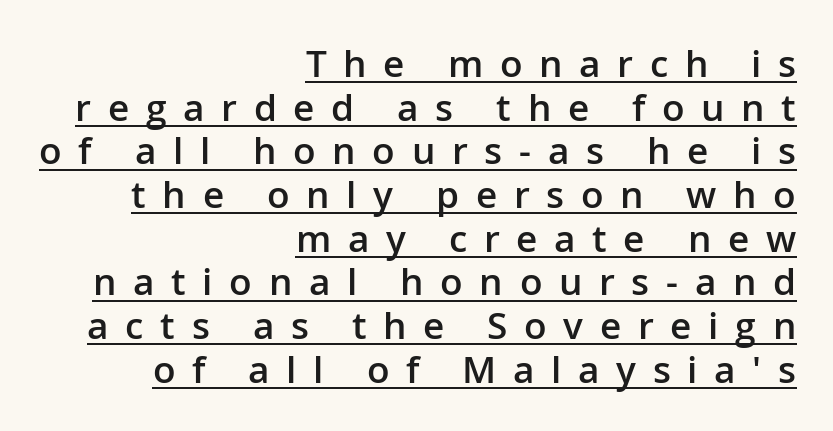
Looks like regular typesetting: each glyph gets only the width it needs. Words appear elongated and porous because spacing is wide. Typesetter's note: demi weight, one step under bold. Caption: lettering with a line underneath.
